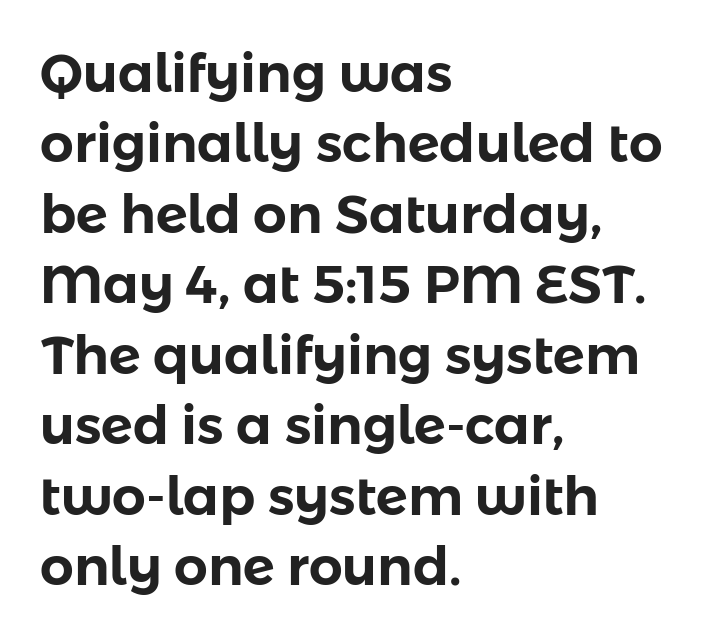
Q: Is the text italic (slanted)? A: No, it is upright.
Q: Is the typeface a serif or a sans-serif typeface? A: Sans-serif.
Q: Is the text underlined? A: No.
Q: How is the paragraph aligned? A: Left-aligned.
Q: Is the spacing between letters normal or unusually wide? A: Normal.
Q: Is the spacing between lines tight, normal or loose? A: Normal.
Q: Width (condensed, normal, or wide)? A: Normal.
Q: Stroke contrast? A: Low.
Q: x-height? A: Medium.
Q: Monospaced? A: No.
